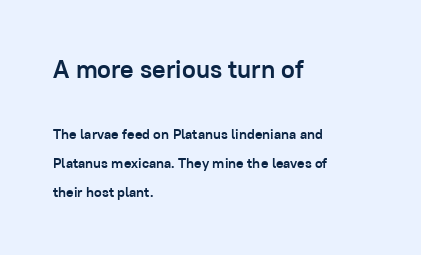
Q: Is the text bold? A: Yes.
Q: Is the text italic (slanted)? A: No, it is upright.
Q: Is the text underlined? A: No.
Q: How is the paragraph aligned? A: Left-aligned.
Q: Is the spacing between letters normal or unusually wide? A: Normal.
Q: Is the spacing between lines tight, normal or loose? A: Loose.
Q: Which block of text is set in a larger size, the first (top) or the second (bottom)? A: The first (top) one.
